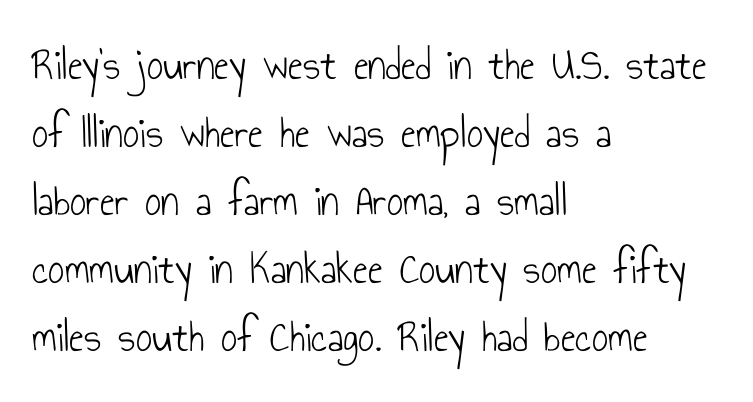
Q: Is the text bold? A: No.
Q: Is the text italic (slanted)? A: No, it is upright.
Q: Is the typeface a serif or a sans-serif typeface? A: Sans-serif.
Q: Is the text underlined? A: No.
Q: How is the paragraph aligned? A: Left-aligned.
Q: Is the spacing between letters normal or unusually wide? A: Normal.
Q: Is the spacing between lines tight, normal or loose? A: Normal.
Q: Width (condensed, normal, or wide)? A: Condensed.
Q: Stroke contrast? A: Low.
Q: x-height? A: Small.
Q: Monospaced? A: No.
